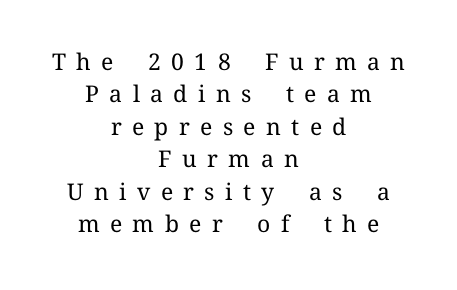
The image shows 23 px text type, upright; set centered, normal line spacing (1.41x), unusually wide letter spacing (+0.45 em), not underlined.
